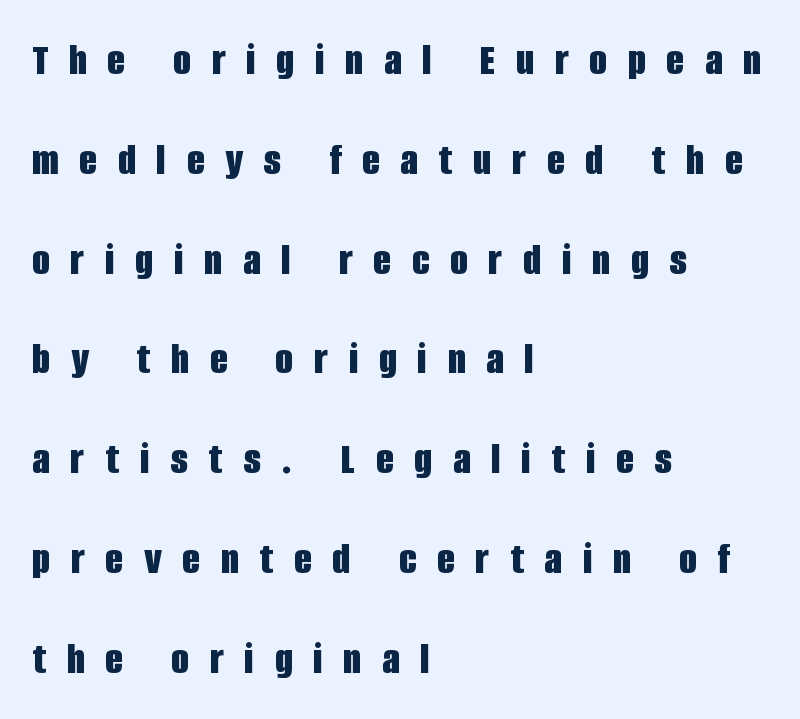
Strokes here are thick enough to call this a true bold. If you drew a ruler down the left edge, every line would touch it. The passage shown has open, widely tracked lettering throughout. Unlike italic type, these characters show no tilt at all.
